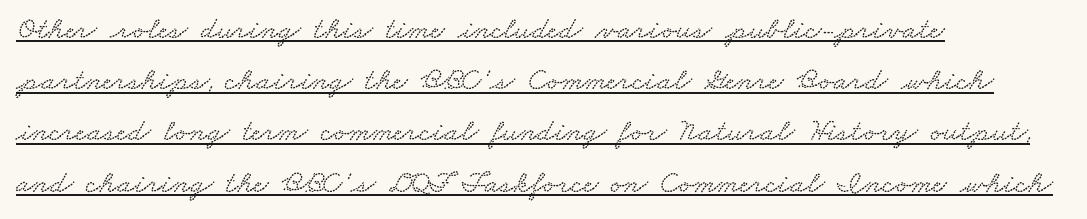
{"width": "wide", "stroke_contrast": "low", "x_height": "small", "monospaced": "no", "underline": "yes", "align": "left", "line_spacing": "normal", "line_spacing_ratio": 1.6, "letter_spacing": "normal", "letter_spacing_em": 0.0, "glyph_px": 32}
